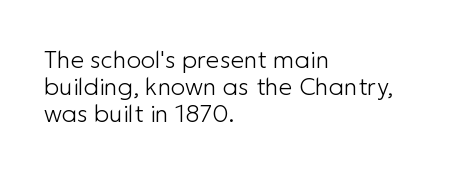
Glyph-to-glyph distance matches everyday printed text. Each row of text sits above clean, open space. A roman cut, with each character standing at attention. Every row of glyphs begins at an identical x-position on the left.
